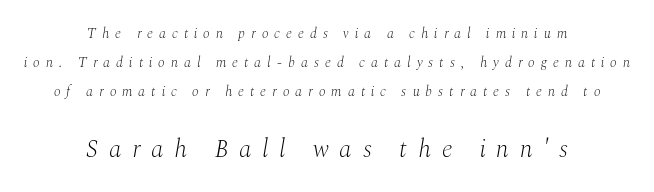
The image shows 25 px text type, italic (leaning right); set centered, loose line spacing (2.06x), unusually wide letter spacing (+0.43 em), not underlined; the second (bottom) block is 1.79x larger.
